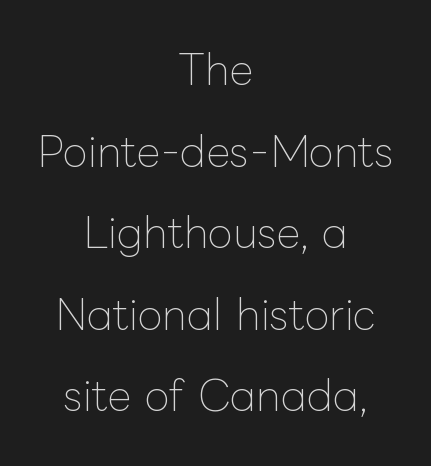
{"italic": "no", "bold": "no", "weight": "thin", "width": "normal", "stroke_contrast": "low", "x_height": "medium", "monospaced": "no", "underline": "no", "align": "center", "line_spacing": "loose", "line_spacing_ratio": 1.99, "letter_spacing": "normal", "letter_spacing_em": 0.0, "glyph_px": 41}
